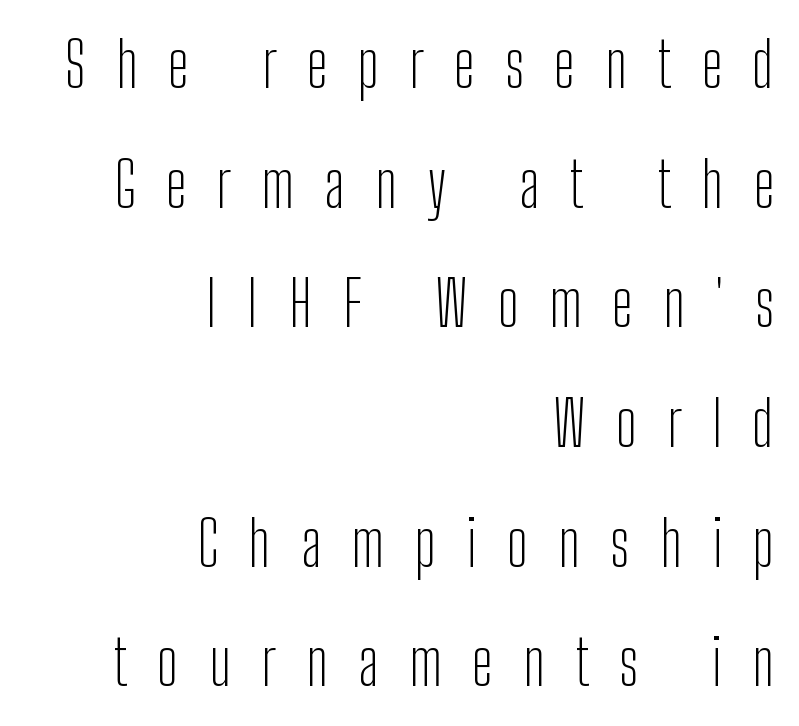
The image shows 63 px light, condensed sans-serif type, upright; set right-aligned, loose line spacing (1.9x), unusually wide letter spacing (+0.48 em), not underlined; low stroke contrast and a medium x-height.
